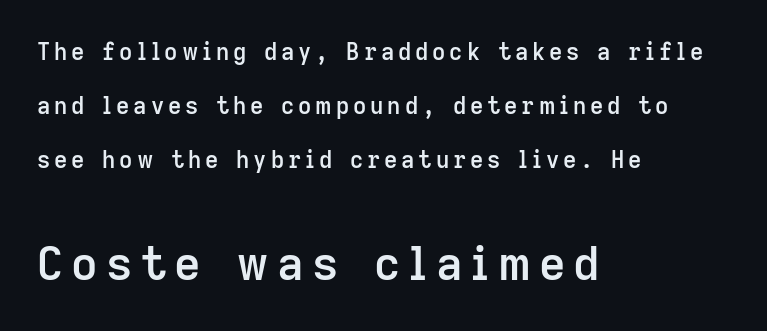
{"serif": "no", "italic": "no", "bold": "semi", "weight": "semibold", "width": "normal", "stroke_contrast": "low", "x_height": "medium", "monospaced": "no", "underline": "no", "align": "left", "line_spacing": "loose", "line_spacing_ratio": 2.34, "larger_block": "second", "size_ratio": 2.0, "glyph_px": 46}
